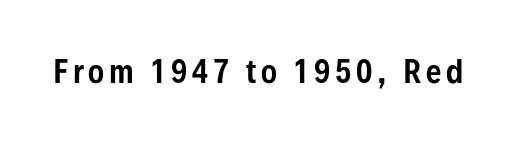
{"serif": "no", "italic": "no", "width": "condensed", "stroke_contrast": "low", "x_height": "medium", "monospaced": "no", "underline": "no", "glyph_px": 30}
